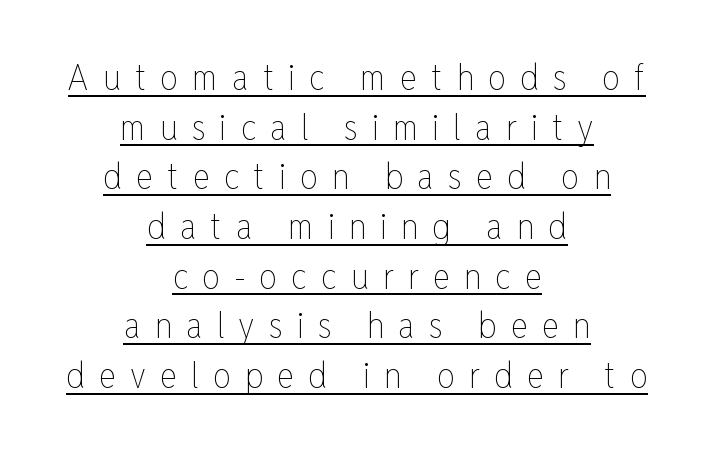
The image shows 36 px thin, condensed type, upright; set centered, normal line spacing (1.38x), unusually wide letter spacing (+0.39 em), underlined; low stroke contrast and a medium x-height.
